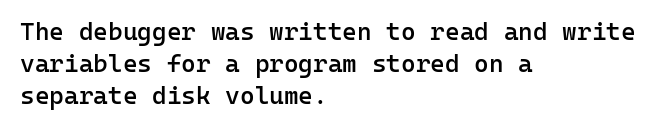
{"italic": "no", "bold": "semi", "underline": "no", "align": "left", "line_spacing": "normal", "line_spacing_ratio": 1.28, "letter_spacing": "normal", "letter_spacing_em": 0.0, "glyph_px": 25}
